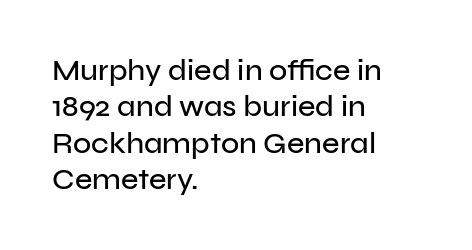
The image shows 30 px sans-serif type, upright; set left-aligned, line spacing 1.21x, normal letter spacing, not underlined; low stroke contrast and a medium x-height.
